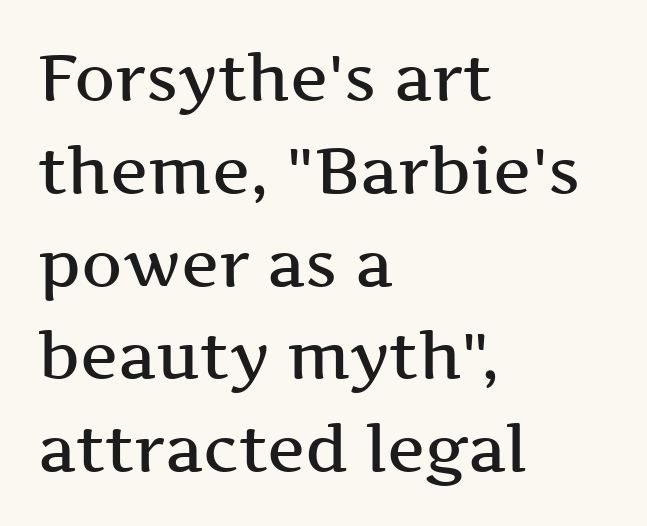
In CSS terms this would be text-align: left. The rendering keeps characters at their native spacing. Serifs: yes, visible at the terminals of the letterforms. Note the varied advance widths — an 'i' is clearly narrower than an 'm'. The string is rendered with underlining switched off.
